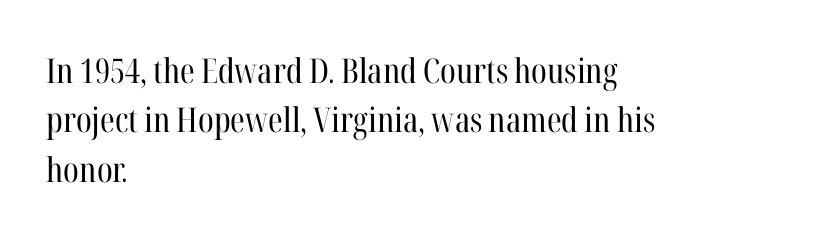
Q: Is the text bold? A: No.
Q: Is the text italic (slanted)? A: No, it is upright.
Q: Is the typeface a serif or a sans-serif typeface? A: Serif.
Q: Is the text underlined? A: No.
Q: How is the paragraph aligned? A: Left-aligned.
Q: Is the spacing between letters normal or unusually wide? A: Normal.
Q: Is the spacing between lines tight, normal or loose? A: Normal.
Q: Width (condensed, normal, or wide)? A: Condensed.
Q: Stroke contrast? A: High.
Q: x-height? A: Medium.
Q: Monospaced? A: No.
